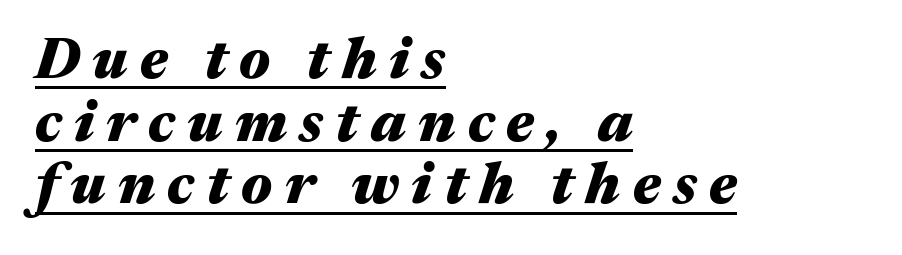
Tracking value appears strongly positive — letters spread wide. Character widths vary here, with narrow letters taking less room than wide ones. The strokes are fattened all the way to bold. Underline: present.
